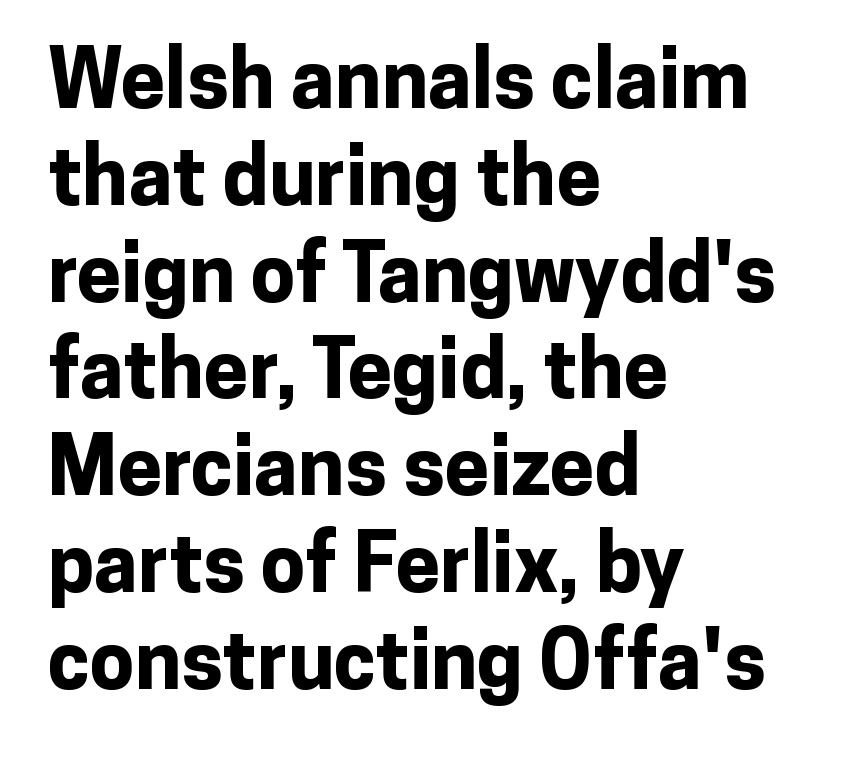
{"serif": "no", "italic": "no", "bold": "yes", "weight": "bold", "width": "normal", "stroke_contrast": "low", "x_height": "medium", "monospaced": "no", "underline": "no", "align": "left", "line_spacing_ratio": 1.21, "letter_spacing": "normal", "letter_spacing_em": 0.0, "glyph_px": 80}
